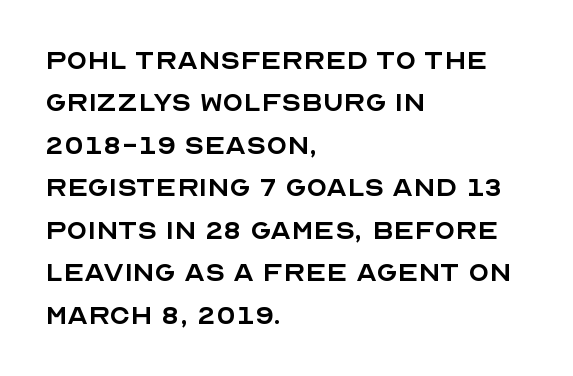
Q: Is the text bold? A: No.
Q: Is the text italic (slanted)? A: No, it is upright.
Q: Is the typeface a serif or a sans-serif typeface? A: Sans-serif.
Q: Is the text underlined? A: No.
Q: How is the paragraph aligned? A: Left-aligned.
Q: Is the spacing between letters normal or unusually wide? A: Normal.
Q: Is the spacing between lines tight, normal or loose? A: Normal.
Q: Width (condensed, normal, or wide)? A: Normal.
Q: x-height? A: Large.
Q: Monospaced? A: No.
